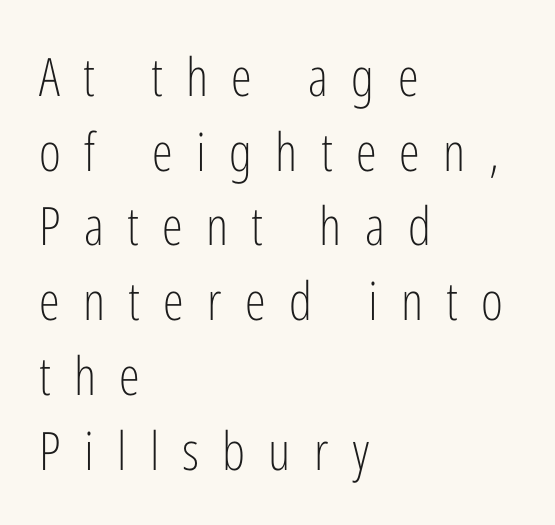
Q: Is the text bold? A: No.
Q: Is the text italic (slanted)? A: No, it is upright.
Q: Is the typeface a serif or a sans-serif typeface? A: Sans-serif.
Q: Is the text underlined? A: No.
Q: How is the paragraph aligned? A: Left-aligned.
Q: Is the spacing between letters normal or unusually wide? A: Unusually wide.
Q: Is the spacing between lines tight, normal or loose? A: Normal.
Q: Width (condensed, normal, or wide)? A: Condensed.
Q: Stroke contrast? A: Low.
Q: x-height? A: Medium.
Q: Monospaced? A: No.
